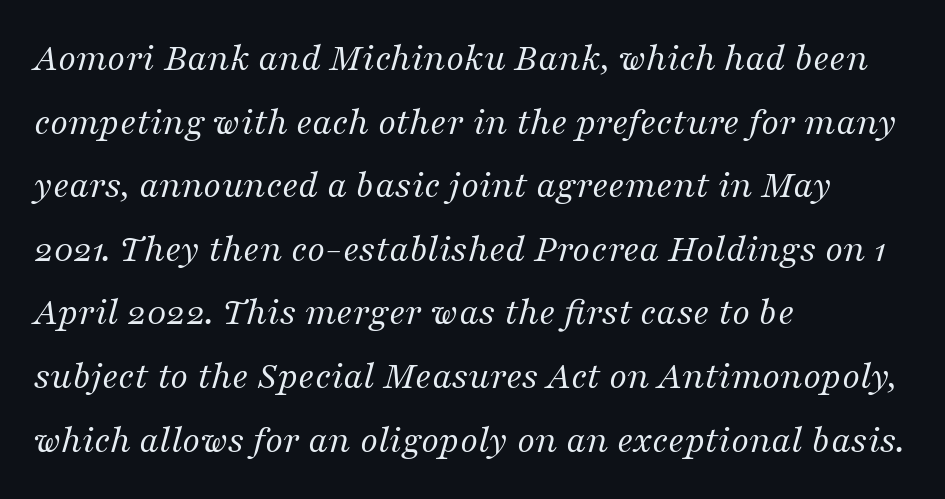
Q: Is the text bold? A: No.
Q: Is the text italic (slanted)? A: Yes, it leans right by about 16 degrees.
Q: Is the typeface a serif or a sans-serif typeface? A: Serif.
Q: Is the text underlined? A: No.
Q: How is the paragraph aligned? A: Left-aligned.
Q: Is the spacing between letters normal or unusually wide? A: Normal.
Q: Is the spacing between lines tight, normal or loose? A: Normal.
Q: Width (condensed, normal, or wide)? A: Normal.
Q: Stroke contrast? A: Medium.
Q: x-height? A: Medium.
Q: Monospaced? A: No.
